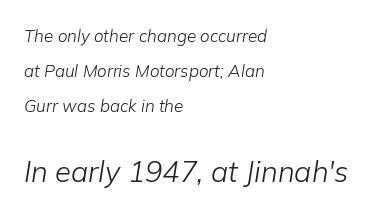
Students, observe: this is what heavily led, spacious text looks like. Compared with ordinary roman type, these characters are visibly tilted. Nothing unusual about the tracking: characters are spaced as the font intends. A student would call this left alignment; a typographer would say flush left, rag right.
